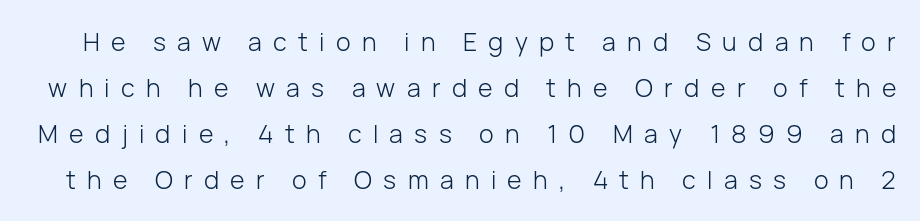
The face looks like a standard text weight, possibly lighter. The letters are spread apart with noticeably loose tracking. The specimen omits any rule beneath the text block's lines. The axis of the letterforms is exactly vertical.
